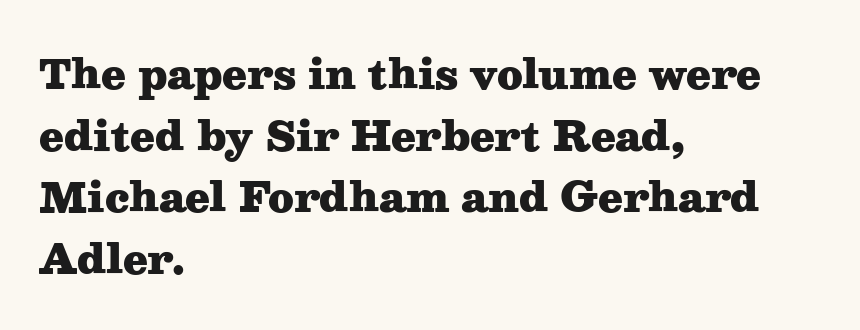
{"serif": "yes", "italic": "no", "bold": "yes", "weight": "heavy", "width": "wide", "stroke_contrast": "medium", "x_height": "medium", "monospaced": "no", "underline": "no", "align": "left", "line_spacing": "normal", "line_spacing_ratio": 1.54, "letter_spacing": "normal", "letter_spacing_em": 0.0, "glyph_px": 40}
